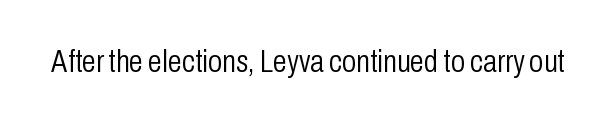
Descender tails drop into unmarked territory. Font category for this specimen: sans-serif. If you drew a line through each stem, it would be perfectly vertical. Nothing unusual about the tracking: characters are spaced as the font intends.
